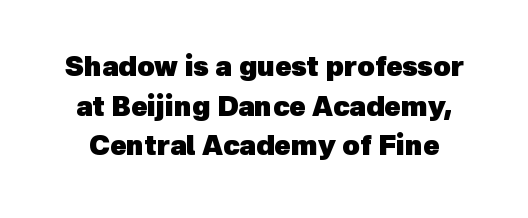
{"bold": "yes", "underline": "no", "line_spacing": "normal", "line_spacing_ratio": 1.47, "letter_spacing": "normal", "letter_spacing_em": 0.0, "glyph_px": 27}
